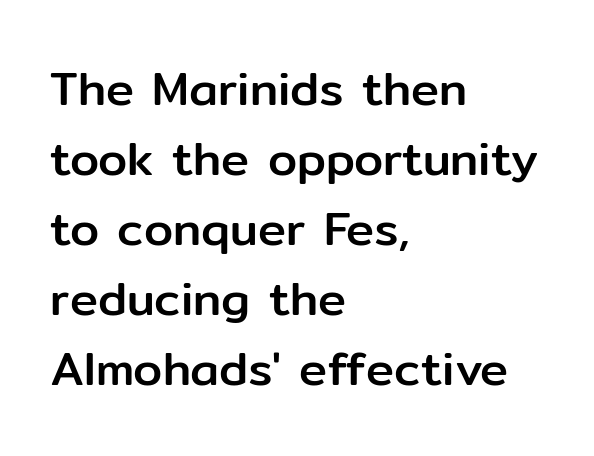
The image shows 47 px sans-serif type, upright; set left-aligned, normal line spacing (1.49x), normal letter spacing, not underlined; low stroke contrast and a medium x-height.
